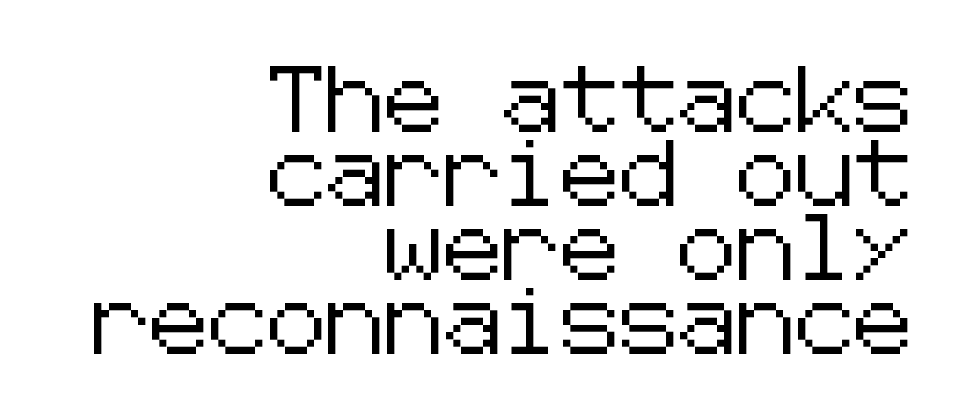
The image shows 66 px sans-serif type, upright; set right-aligned, tight line spacing (1.12x), normal letter spacing, not underlined; low stroke contrast and a medium x-height.
